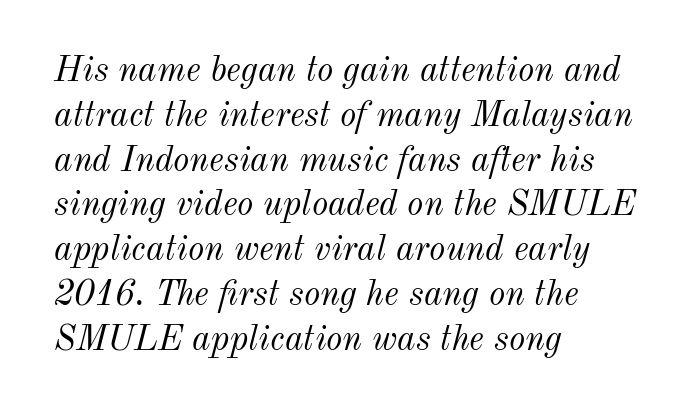
The image shows 35 px light type, italic (leaning right); set left-aligned, normal line spacing (1.28x), normal letter spacing, not underlined; medium stroke contrast and a small x-height.
